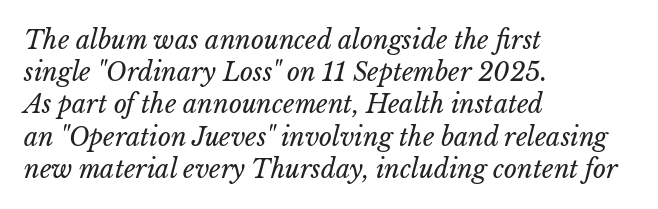
The image shows 25 px text type, italic (leaning right); set left-aligned, normal line spacing (1.29x), normal letter spacing, not underlined.
